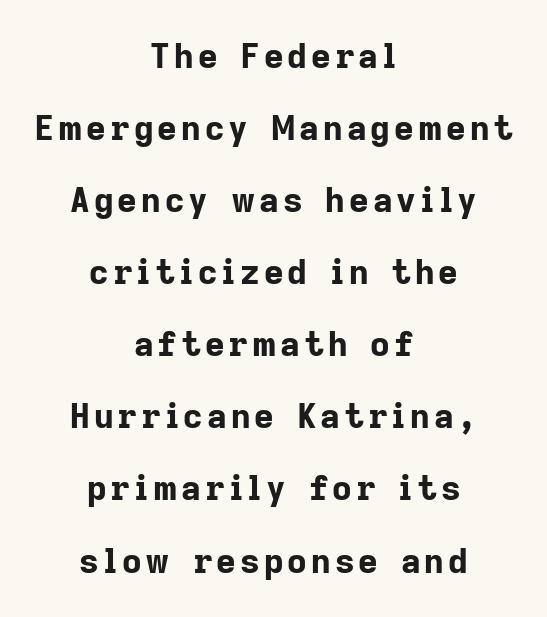
The image shows 34 px bold sans-serif type, upright; set centered, loose line spacing (2.12x), not underlined; low stroke contrast and a medium x-height.
